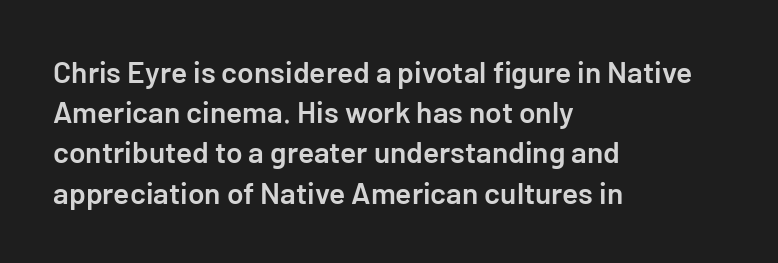
The image shows 30 px semibold sans-serif type, upright; set left-aligned, normal line spacing (1.34x), normal letter spacing, not underlined; low stroke contrast and a medium x-height.
